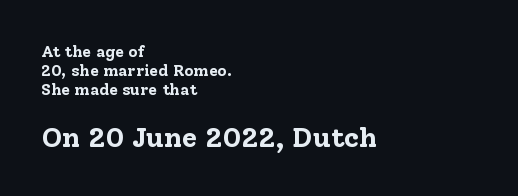
The image shows 28 px bold serif type, upright; set left-aligned, line spacing 1.18x, normal letter spacing, not underlined; the second (bottom) block is 1.75x larger; low stroke contrast and a medium x-height.
